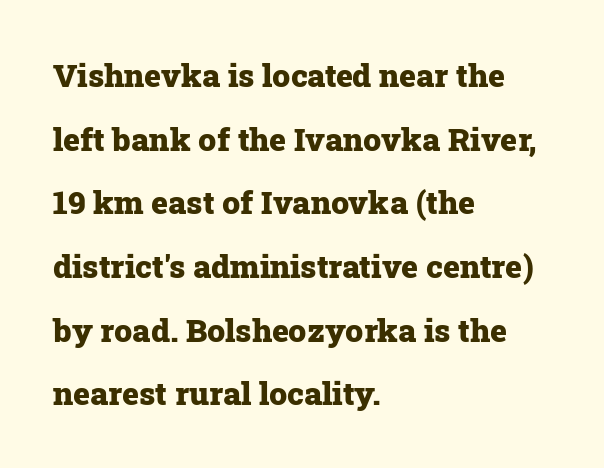
The image shows 32 px heavy serif type, upright; set left-aligned, loose line spacing (1.99x), normal letter spacing, not underlined; low stroke contrast and a medium x-height.
